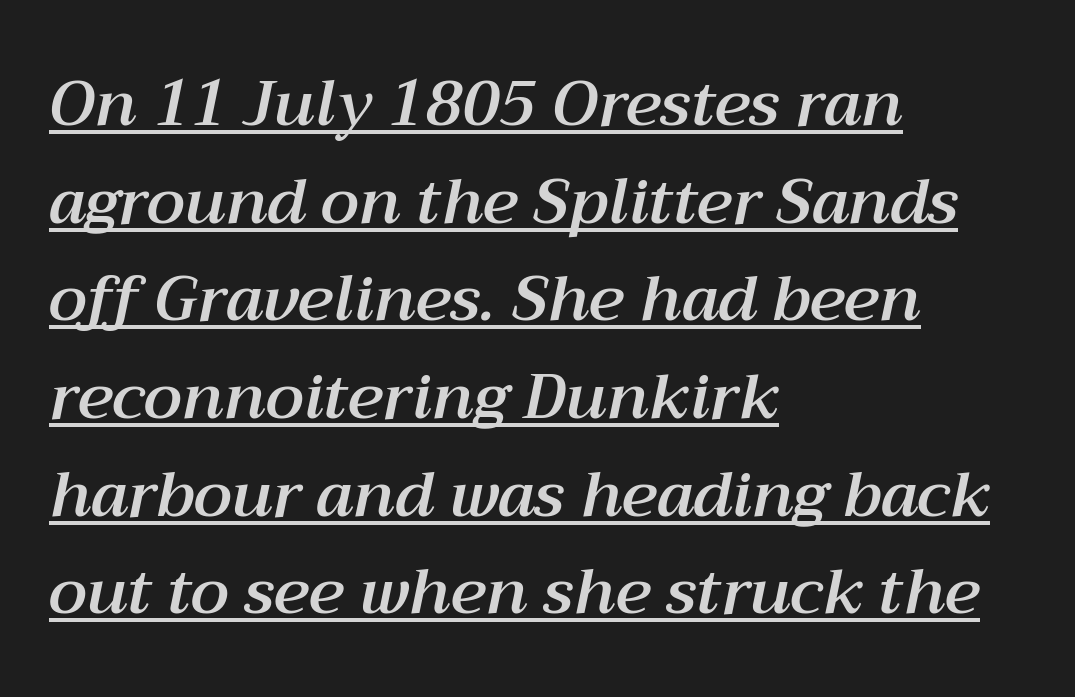
Q: Is the text italic (slanted)? A: Yes, it leans right by about 12 degrees.
Q: Is the text underlined? A: Yes.
Q: How is the paragraph aligned? A: Left-aligned.
Q: Is the spacing between letters normal or unusually wide? A: Normal.
Q: Is the spacing between lines tight, normal or loose? A: Normal.
Q: Width (condensed, normal, or wide)? A: Normal.
Q: Stroke contrast? A: Medium.
Q: x-height? A: Medium.
Q: Monospaced? A: No.
